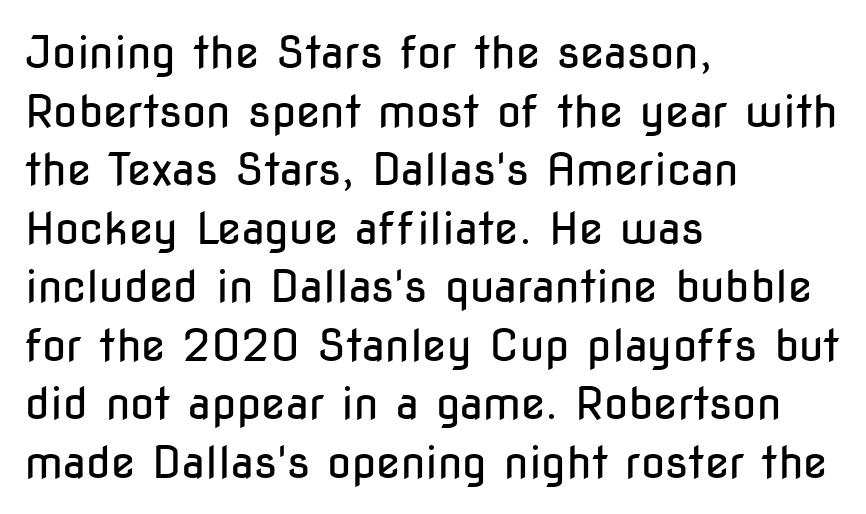
{"serif": "no", "italic": "no", "bold": "no", "weight": "regular", "width": "condensed", "stroke_contrast": "low", "x_height": "medium", "monospaced": "no", "underline": "no", "align": "left", "line_spacing": "normal", "line_spacing_ratio": 1.33, "letter_spacing": "normal", "letter_spacing_em": 0.0, "glyph_px": 44}
